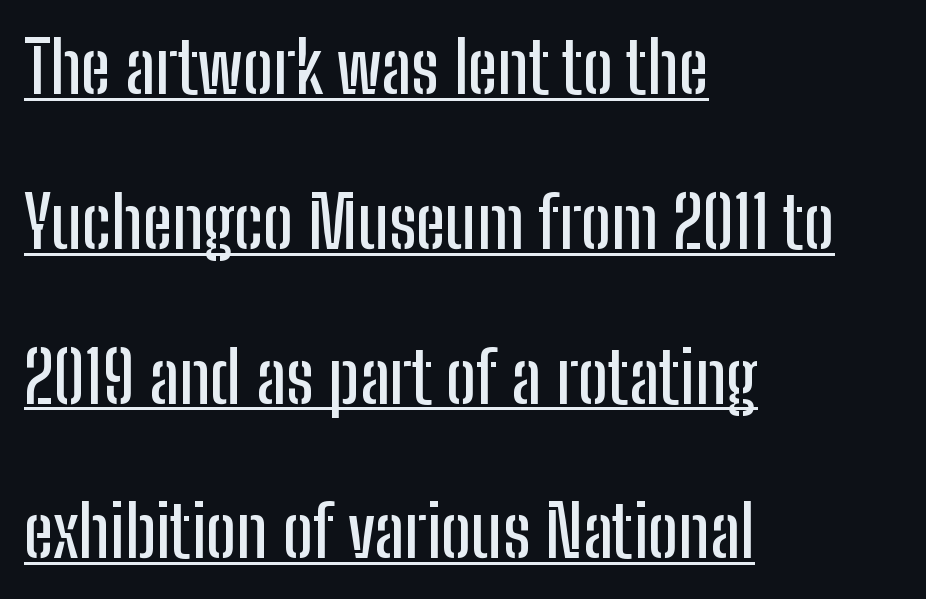
These lines stand farther apart than default settings would place them. You could not count columns in this text — the font is proportionally spaced. You can tell from the bare stems that sans-serif type was used. Rendered with straight, roman letterforms. The sample's only ornament is a line tracing under the words.
